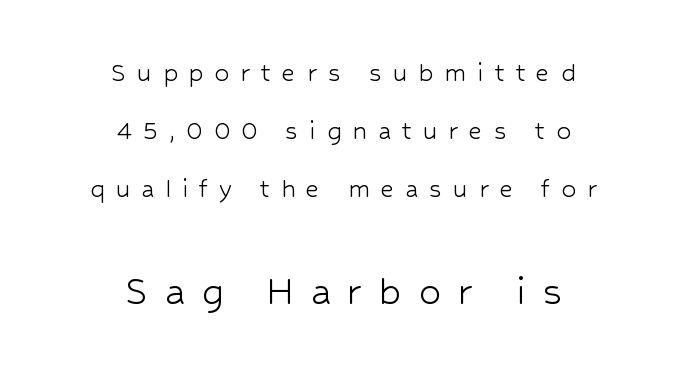
{"serif": "no", "italic": "no", "bold": "no", "weight": "light", "width": "normal", "stroke_contrast": "low", "x_height": "medium", "monospaced": "no", "underline": "no", "align": "center", "line_spacing": "loose", "line_spacing_ratio": 2.0, "letter_spacing": "wide", "letter_spacing_em": 0.38, "larger_block": "second", "size_ratio": 1.52, "glyph_px": 44}
